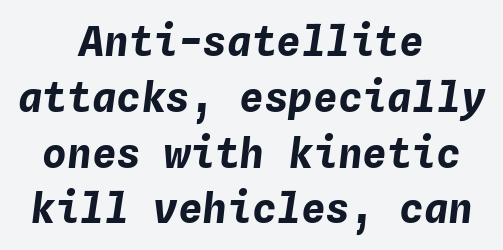
Italic: yes, the glyphs are oblique. Compared with an ordinary text face, these strokes are far heavier — a full bold. The setting favours the middle, as headings and verse often do. Here the glyphs are tracked normally, forming tight word shapes. Every character here occupies the same horizontal width, giving the sample a typewriter-like rhythm. The words here are not underlined.
